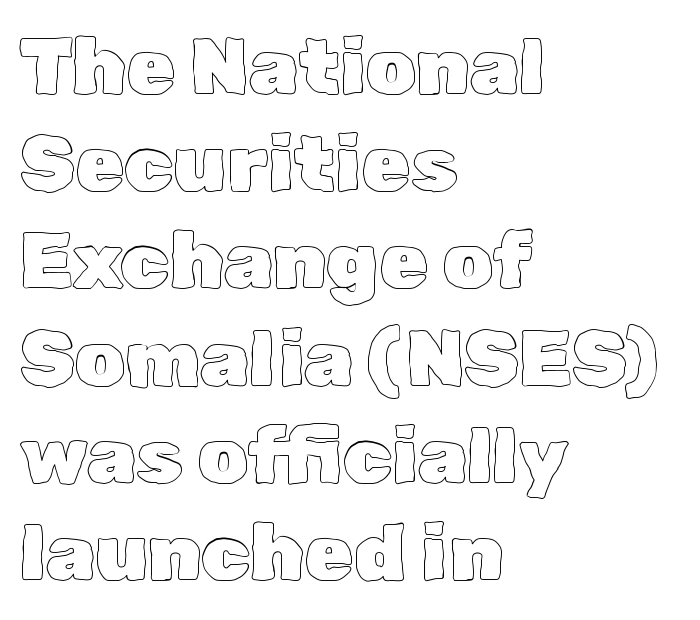
Q: Is the text italic (slanted)? A: No, it is upright.
Q: Is the text underlined? A: No.
Q: How is the paragraph aligned? A: Left-aligned.
Q: Is the spacing between letters normal or unusually wide? A: Normal.
Q: Width (condensed, normal, or wide)? A: Normal.
Q: x-height? A: Medium.
Q: Monospaced? A: No.
